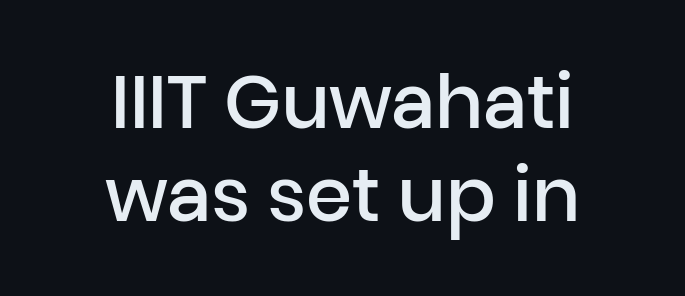
Spacing verdict: proportional, widths tailored to each character. A student would call this center alignment; a typographer would say set centered. The typography opts for an upright posture over an oblique one. The rendering shows plain stroke endings on the letterforms — a sans-serif design. No extra tracking has been applied to these lines. Beneath every word, the page is bare.
